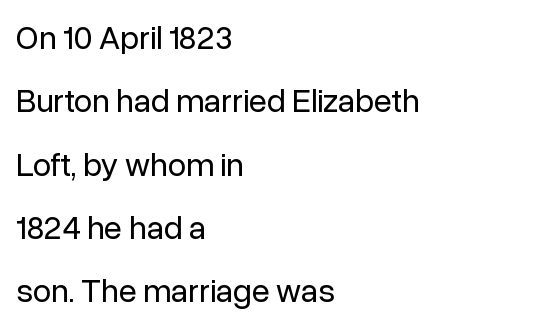
The image shows 33 px regular-weight sans-serif type, upright; set left-aligned, loose line spacing (1.92x), normal letter spacing, not underlined; low stroke contrast and a medium x-height.
